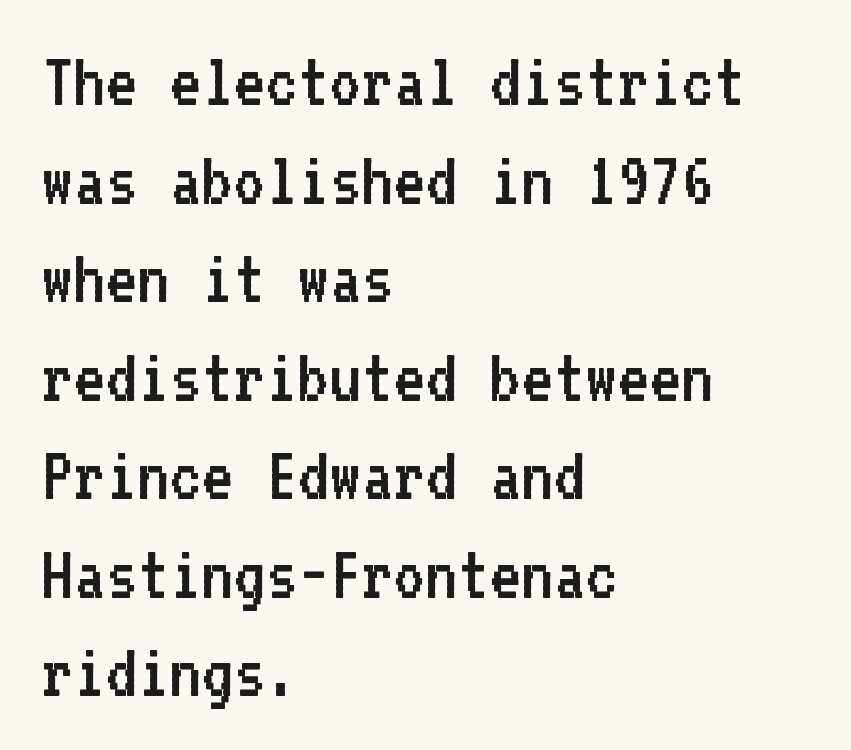
Interline gaps are of average width in this sample. The face used here is monospaced, like something from a code editor. Typographically, this falls in the sans-serif category. Each row of text sits above clean, open space. Does extra space separate the letters? No, they use regular spacing. The font is comparable to plain body text, perhaps lighter.
